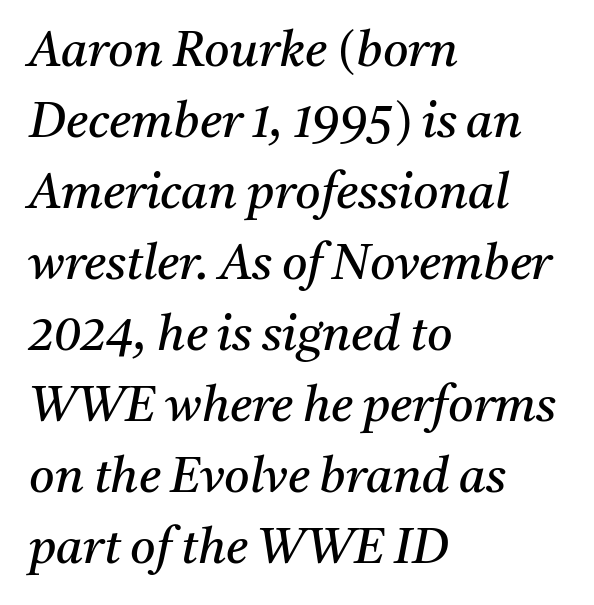
Q: Is the text bold? A: No.
Q: Is the text italic (slanted)? A: Yes, it leans right by about 11 degrees.
Q: Is the typeface a serif or a sans-serif typeface? A: Serif.
Q: Is the text underlined? A: No.
Q: How is the paragraph aligned? A: Left-aligned.
Q: Is the spacing between letters normal or unusually wide? A: Normal.
Q: Is the spacing between lines tight, normal or loose? A: Normal.
Q: Width (condensed, normal, or wide)? A: Normal.
Q: Stroke contrast? A: Medium.
Q: x-height? A: Medium.
Q: Monospaced? A: No.
